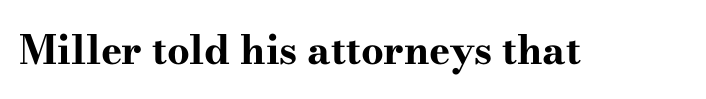
{"serif": "yes", "italic": "no", "bold": "yes", "weight": "bold", "width": "wide", "stroke_contrast": "high", "x_height": "small", "monospaced": "no", "underline": "no", "letter_spacing": "normal", "letter_spacing_em": 0.0, "glyph_px": 40}
